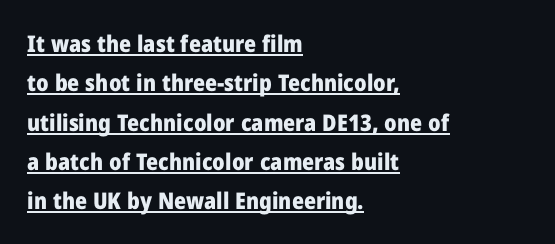
The tracking reads as untouched default to a designer's eye. Notice how a bar underscores the lettering throughout. Every letter is thick-stroked: bold, no question. The rag falls on the right side of this text block. The type sits square on the baseline with zero lean.
